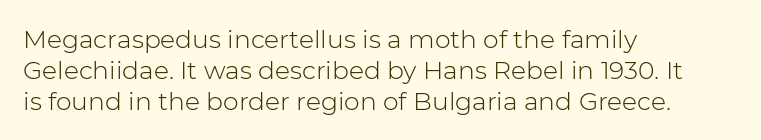
Q: Is the text bold? A: No.
Q: Is the text italic (slanted)? A: No, it is upright.
Q: Is the text underlined? A: No.
Q: How is the paragraph aligned? A: Left-aligned.
Q: Is the spacing between letters normal or unusually wide? A: Normal.
